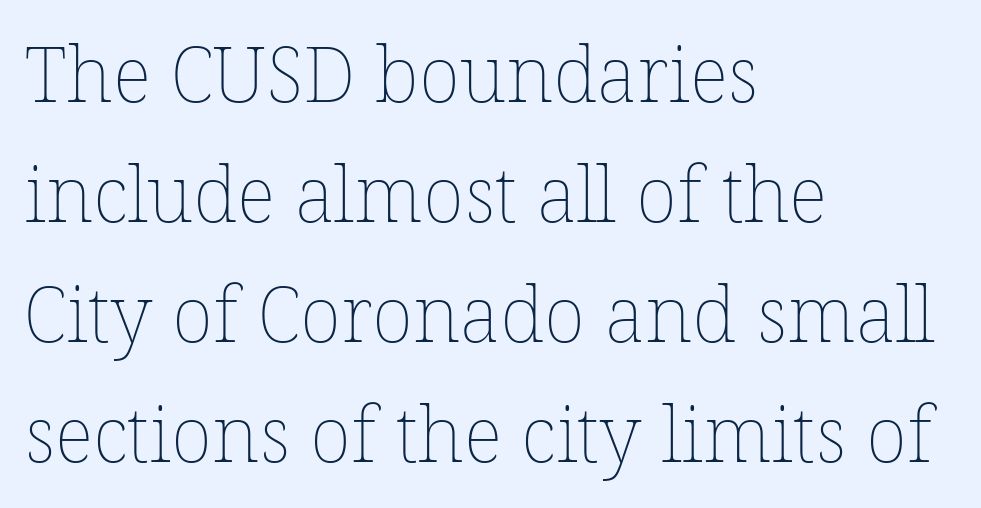
Q: Is the text bold? A: No.
Q: Is the text italic (slanted)? A: No, it is upright.
Q: Is the text underlined? A: No.
Q: How is the paragraph aligned? A: Left-aligned.
Q: Is the spacing between letters normal or unusually wide? A: Normal.
Q: Is the spacing between lines tight, normal or loose? A: Normal.
Q: Width (condensed, normal, or wide)? A: Normal.
Q: Stroke contrast? A: Low.
Q: x-height? A: Medium.
Q: Monospaced? A: No.
